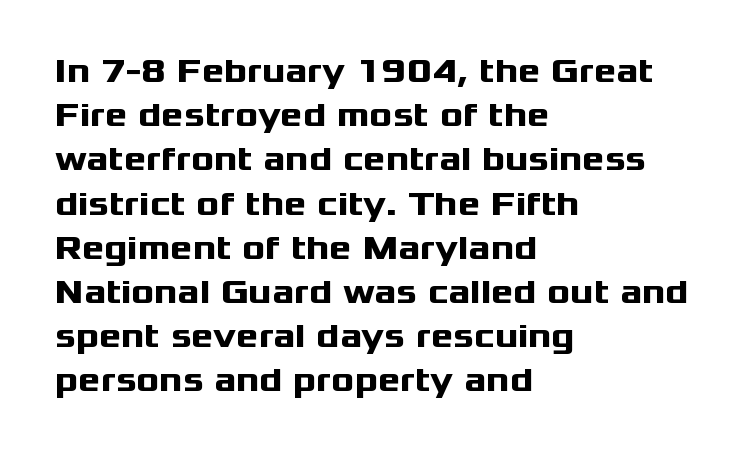
Summary of vertical rhythm: regular, with standard interline spacing. The letters carry no serifs — their stems end cleanly without finishing strokes. Look at the tracking — it's just the regular setting, nothing added. Here the designer chose a conventional face with non-uniform glyph widths.
